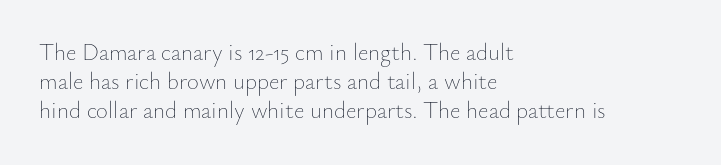
{"italic": "no", "bold": "no", "underline": "no", "align": "left", "line_spacing": "normal", "line_spacing_ratio": 1.27, "letter_spacing": "normal", "letter_spacing_em": 0.0, "glyph_px": 23}
